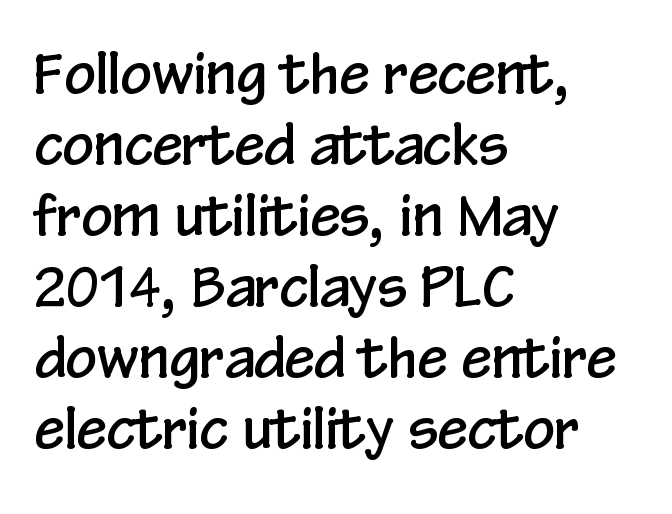
The image shows 55 px condensed sans-serif type, upright; set left-aligned, normal line spacing (1.29x), normal letter spacing, not underlined; low stroke contrast and a medium x-height.
